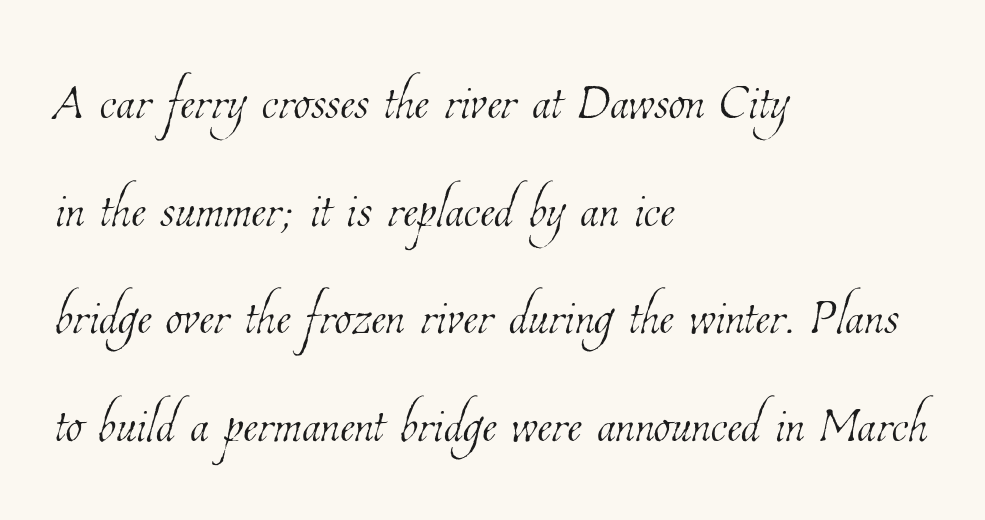
Q: Is the text bold? A: No.
Q: Is the text underlined? A: No.
Q: How is the paragraph aligned? A: Left-aligned.
Q: Is the spacing between letters normal or unusually wide? A: Normal.
Q: Is the spacing between lines tight, normal or loose? A: Normal.
Q: Width (condensed, normal, or wide)? A: Condensed.
Q: Stroke contrast? A: Low.
Q: x-height? A: Medium.
Q: Monospaced? A: No.
